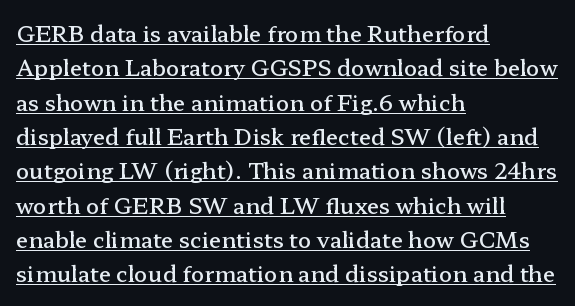
Students, observe the line beneath the letters — that is underlining. The typesetting leans somewhat heavy: a semibold. Leftover space on each line is placed entirely after the last word. The rendering uses a moderate line-height, typical for paragraphs.
